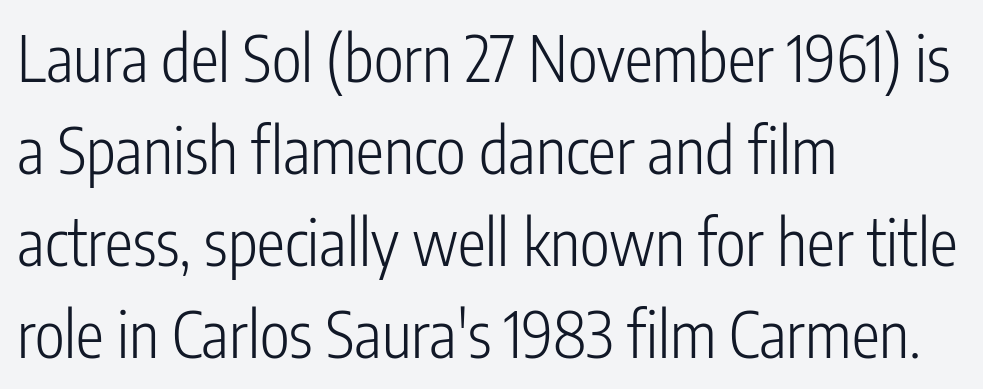
{"serif": "no", "italic": "no", "bold": "no", "weight": "light", "width": "condensed", "stroke_contrast": "low", "x_height": "medium", "monospaced": "no", "underline": "no", "align": "left", "line_spacing": "normal", "line_spacing_ratio": 1.46, "letter_spacing": "normal", "letter_spacing_em": 0.0, "glyph_px": 63}
